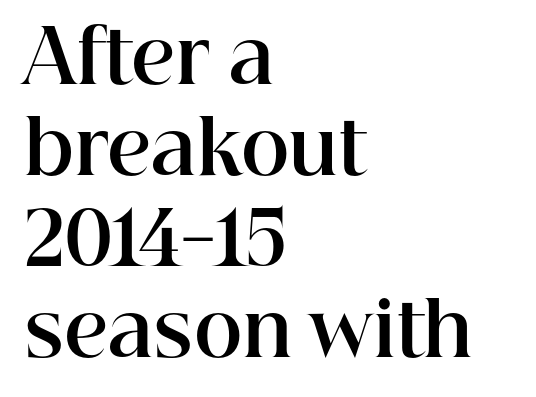
{"serif": "yes", "italic": "no", "bold": "yes", "weight": "bold", "width": "normal", "stroke_contrast": "high", "x_height": "medium", "monospaced": "no", "underline": "no", "align": "left", "line_spacing_ratio": 1.23, "letter_spacing": "normal", "letter_spacing_em": 0.0, "glyph_px": 74}
